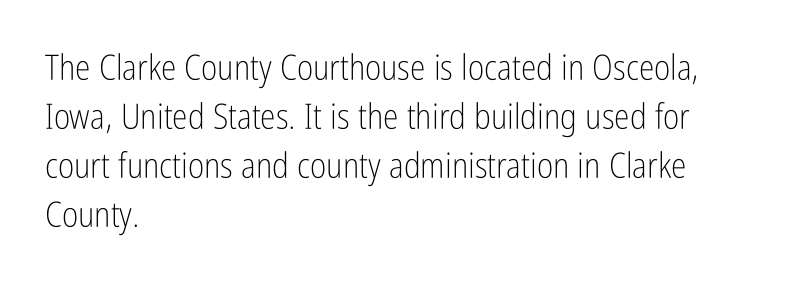
This sample is left-justified, so line endings fall wherever the words run out. A typesetter would call this leading conventional body-copy spacing. The font sits on the lighter half of the weight spectrum, regular included. Underlining? Definitely not there. Letterform terminals end flat and unadorned throughout the passage. Is this a fixed-width face? No — the glyphs have proportional, varying widths.
